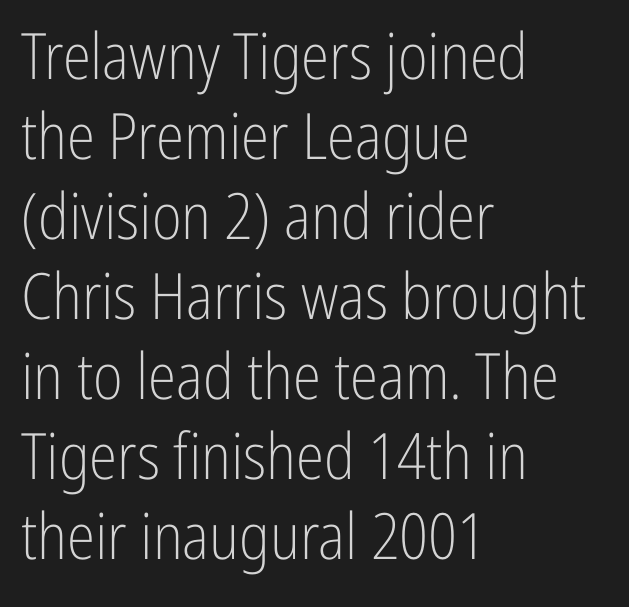
Stroke mass is kept to a normal reading level or below. There is no visible air inserted between adjacent glyphs. The face used here is proportionally spaced, like ordinary book or web type. Type style note: lacks serifs. Nobody drew a line under any word here. The text block is weighted toward the left margin, trailing off unevenly rightward.
